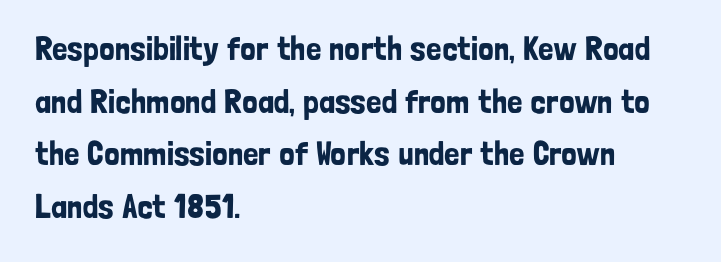
{"serif": "no", "italic": "no", "width": "condensed", "stroke_contrast": "low", "x_height": "medium", "monospaced": "no", "underline": "no", "align": "left", "line_spacing": "normal", "line_spacing_ratio": 1.55, "letter_spacing": "normal", "letter_spacing_em": 0.0, "glyph_px": 34}
